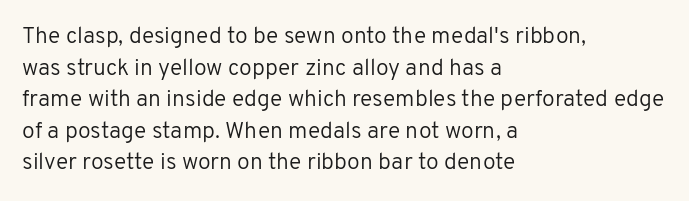
{"italic": "no", "bold": "no", "underline": "no", "align": "left", "line_spacing": "normal", "line_spacing_ratio": 1.37, "letter_spacing": "normal", "letter_spacing_em": 0.0, "glyph_px": 23}
